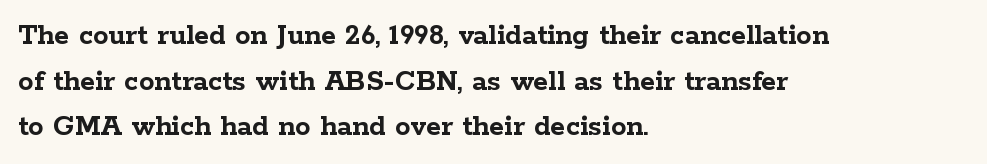
The image shows 31 px semibold, wide serif type, upright; set left-aligned, normal line spacing (1.47x), normal letter spacing, not underlined; low stroke contrast and a medium x-height.
